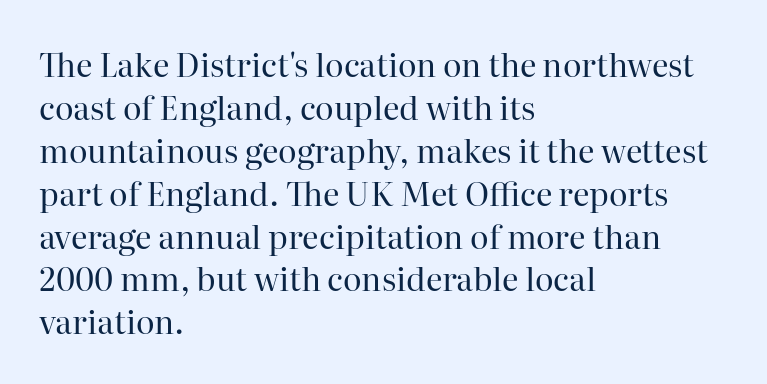
The image shows 32 px regular-weight serif type, upright; set left-aligned, normal line spacing (1.34x), normal letter spacing, not underlined; high stroke contrast and a medium x-height.
